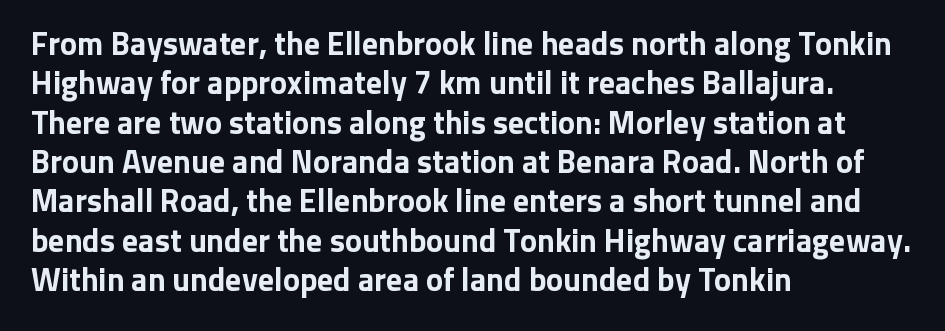
The image shows 32 px bold sans-serif type, upright; set left-aligned, line spacing 1.23x, normal letter spacing, not underlined; low stroke contrast and a medium x-height.
